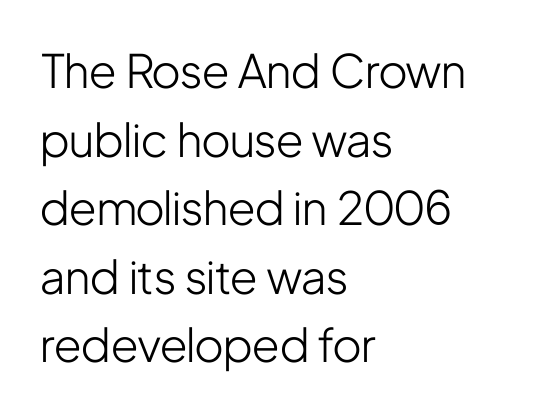
{"serif": "no", "italic": "no", "bold": "no", "weight": "light", "width": "condensed", "stroke_contrast": "low", "x_height": "medium", "monospaced": "no", "underline": "no", "align": "left", "line_spacing": "normal", "line_spacing_ratio": 1.49, "letter_spacing": "normal", "letter_spacing_em": 0.0, "glyph_px": 46}
